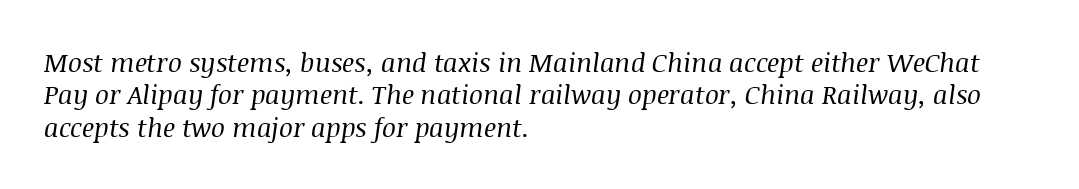
The image shows 26 px text type, italic (leaning right); set left-aligned, normal line spacing (1.25x), normal letter spacing, not underlined.
